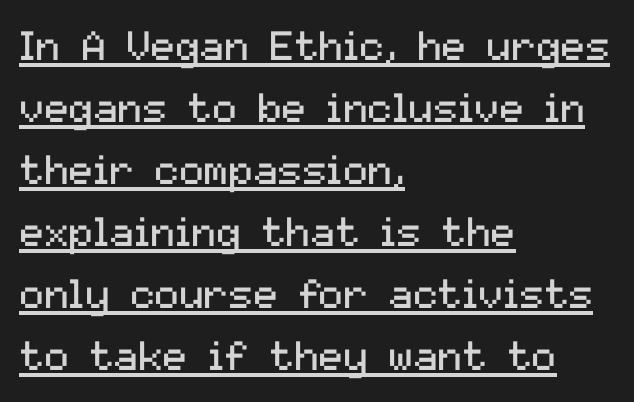
The image shows 41 px regular-weight sans-serif type, upright; set left-aligned, normal line spacing (1.51x), normal letter spacing, underlined; medium stroke contrast and a medium x-height.
